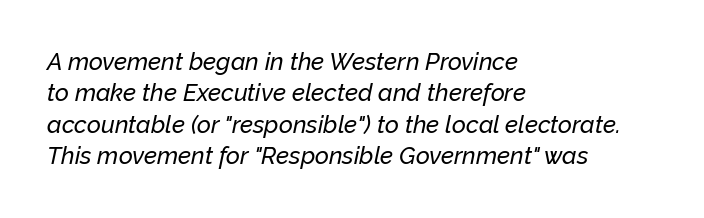
The image shows 24 px text type, italic (leaning right); set left-aligned, normal line spacing (1.31x), normal letter spacing, not underlined.
